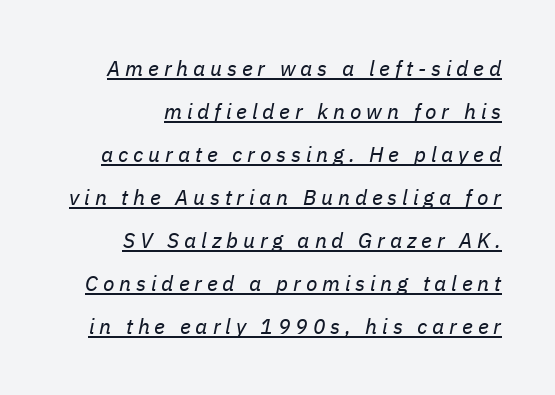
Q: Is the text bold? A: No.
Q: Is the text italic (slanted)? A: Yes, it leans right by about 11 degrees.
Q: Is the text underlined? A: Yes.
Q: How is the paragraph aligned? A: Right-aligned.
Q: Is the spacing between letters normal or unusually wide? A: Unusually wide.
Q: Is the spacing between lines tight, normal or loose? A: Loose.
